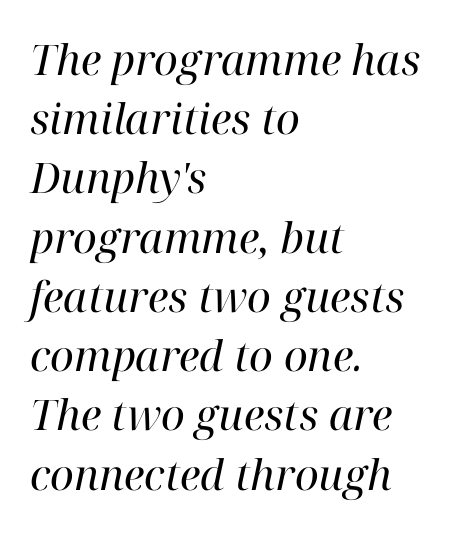
Q: Is the text bold? A: No.
Q: Is the text italic (slanted)? A: Yes, it leans right by about 12 degrees.
Q: Is the typeface a serif or a sans-serif typeface? A: Serif.
Q: Is the text underlined? A: No.
Q: How is the paragraph aligned? A: Left-aligned.
Q: Is the spacing between letters normal or unusually wide? A: Normal.
Q: Is the spacing between lines tight, normal or loose? A: Normal.
Q: Width (condensed, normal, or wide)? A: Normal.
Q: Stroke contrast? A: High.
Q: x-height? A: Medium.
Q: Monospaced? A: No.
